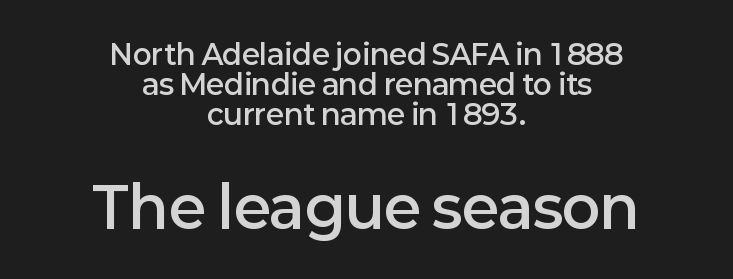
Characters follow at the spacing the type designer built in. The following chunk of copy outweighs the initial chunk in type size. The lines are packed closely together with very little leading. What kind of face is this? One without serifs — a sans.
